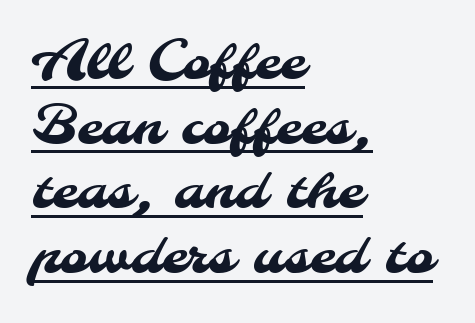
Varying glyph widths throughout — classic text-font behaviour. Typographically, this falls in the sans-serif category. You could call the tracking neutral — neither tight nor loose. Compared with a centered layout, this one pins lines to the left instead.
